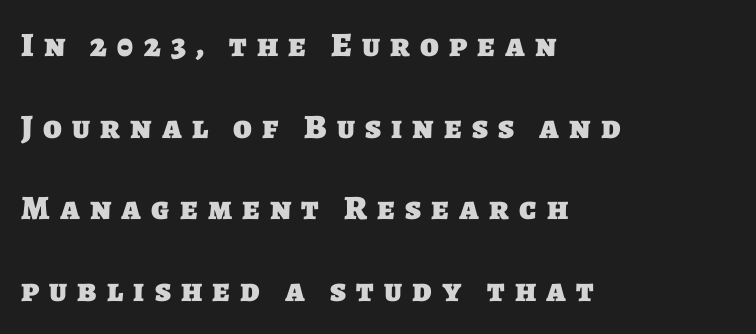
{"serif": "no", "bold": "yes", "weight": "heavy", "width": "normal", "stroke_contrast": "low", "x_height": "large", "monospaced": "no", "underline": "no", "align": "left", "line_spacing": "loose", "line_spacing_ratio": 2.4, "letter_spacing": "wide", "letter_spacing_em": 0.3, "glyph_px": 34}
